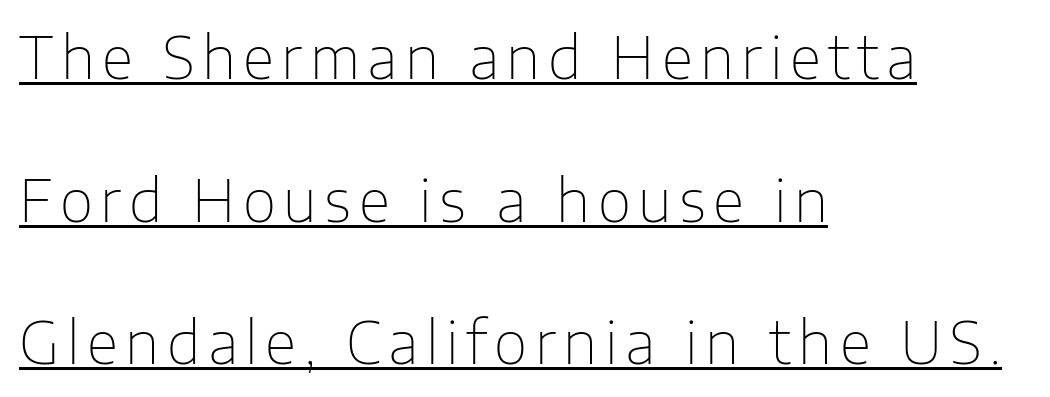
The image shows 58 px thin sans-serif type, upright; set left-aligned, loose line spacing (2.46x), underlined; low stroke contrast and a medium x-height.
